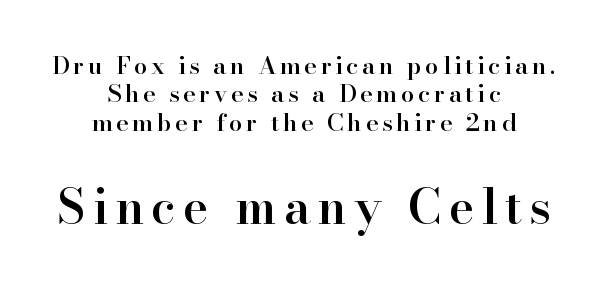
Q: Is the text bold? A: Semi-bold.
Q: Is the text italic (slanted)? A: No, it is upright.
Q: Is the typeface a serif or a sans-serif typeface? A: Serif.
Q: Is the text underlined? A: No.
Q: How is the paragraph aligned? A: Centered.
Q: Which block of text is set in a larger size, the first (top) or the second (bottom)? A: The second (bottom) one.
Q: Width (condensed, normal, or wide)? A: Normal.
Q: Stroke contrast? A: High.
Q: x-height? A: Small.
Q: Monospaced? A: No.
